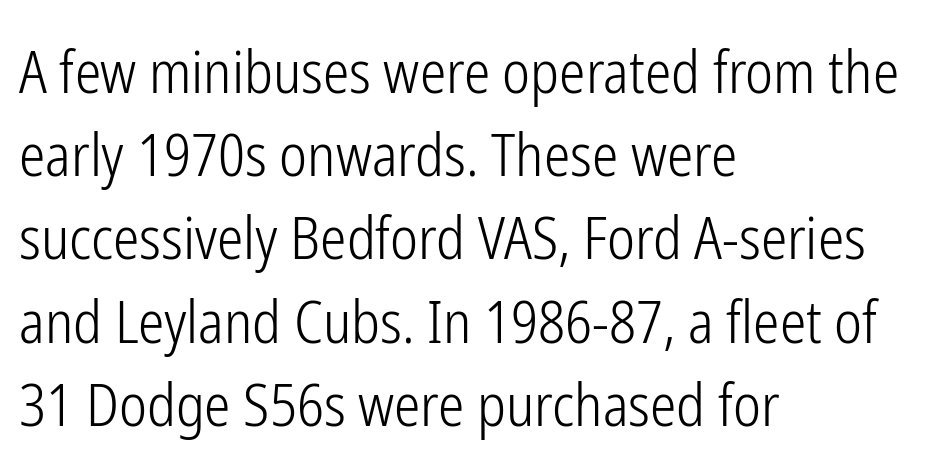
Quick note: not italic, upright. The passage shown has conventional tracking throughout. Is the block centered? No — it sits flush against the left margin. I'd call this a sans setting — the letters go barefoot.
